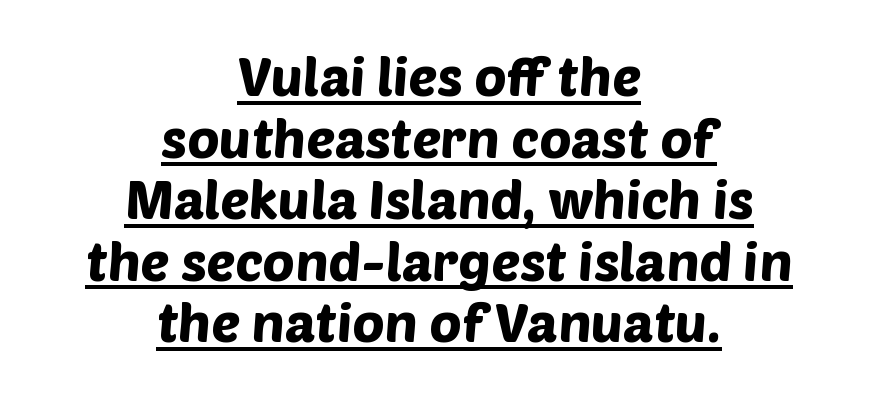
{"serif": "no", "width": "normal", "stroke_contrast": "low", "x_height": "large", "monospaced": "no", "underline": "yes", "align": "center", "line_spacing": "tight", "line_spacing_ratio": 1.14, "letter_spacing": "normal", "letter_spacing_em": 0.0, "glyph_px": 54}
